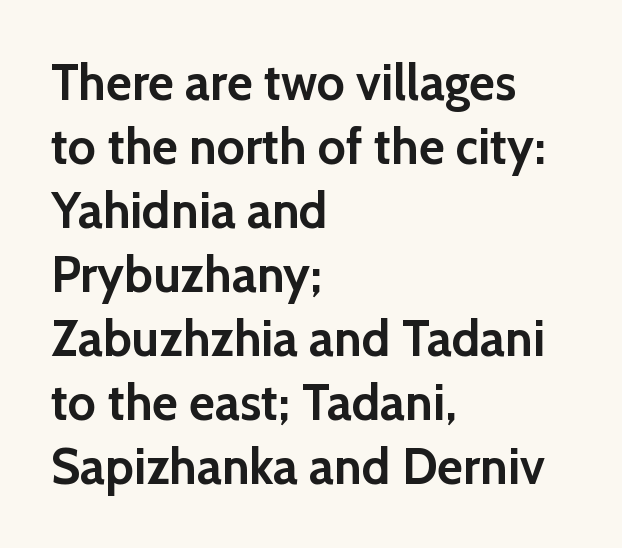
Q: Is the text bold? A: Yes.
Q: Is the text italic (slanted)? A: No, it is upright.
Q: Is the typeface a serif or a sans-serif typeface? A: Sans-serif.
Q: Is the text underlined? A: No.
Q: How is the paragraph aligned? A: Left-aligned.
Q: Is the spacing between letters normal or unusually wide? A: Normal.
Q: Is the spacing between lines tight, normal or loose? A: Normal.
Q: Width (condensed, normal, or wide)? A: Normal.
Q: x-height? A: Medium.
Q: Monospaced? A: No.
